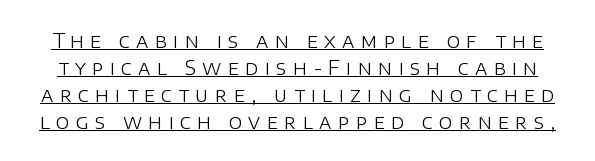
The typesetter has applied underlining to the passage shown. Vertical stems look standard width or narrower in stroke. The horizontal fit of the characters is loose and conspicuously gappy. Do the letters lean? They stand straight. The leading is moderate, giving the passage an even texture.
